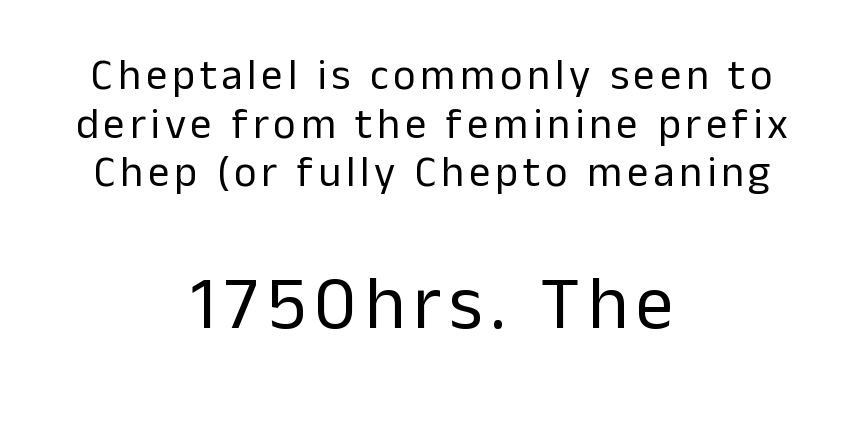
Q: Is the text bold? A: No.
Q: Is the text italic (slanted)? A: No, it is upright.
Q: Is the typeface a serif or a sans-serif typeface? A: Sans-serif.
Q: Is the text underlined? A: No.
Q: How is the paragraph aligned? A: Centered.
Q: Is the spacing between lines tight, normal or loose? A: Tight.
Q: Which block of text is set in a larger size, the first (top) or the second (bottom)? A: The second (bottom) one.
Q: Width (condensed, normal, or wide)? A: Normal.
Q: Stroke contrast? A: Low.
Q: x-height? A: Medium.
Q: Monospaced? A: No.
